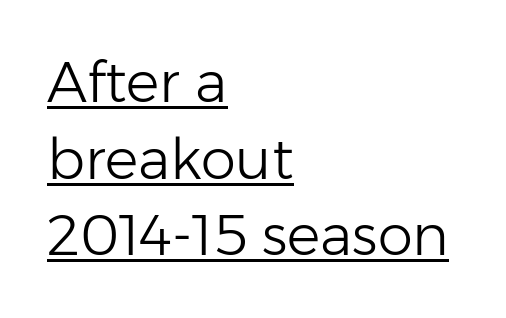
The image shows 56 px light sans-serif type, upright; set left-aligned, normal line spacing (1.37x), normal letter spacing, underlined; low stroke contrast and a medium x-height.
